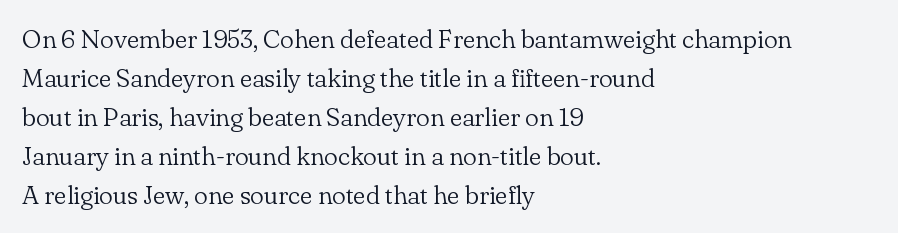
{"italic": "no", "bold": "no", "underline": "no", "align": "left", "line_spacing": "normal", "line_spacing_ratio": 1.5, "letter_spacing": "normal", "letter_spacing_em": 0.0, "glyph_px": 26}
